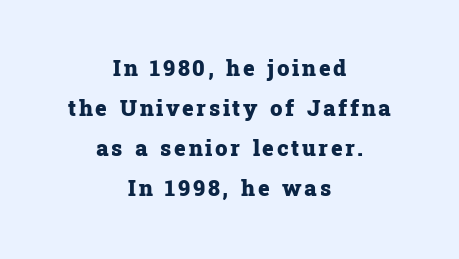
Q: Is the text bold? A: Yes.
Q: Is the text italic (slanted)? A: No, it is upright.
Q: Is the text underlined? A: No.
Q: How is the paragraph aligned? A: Centered.
